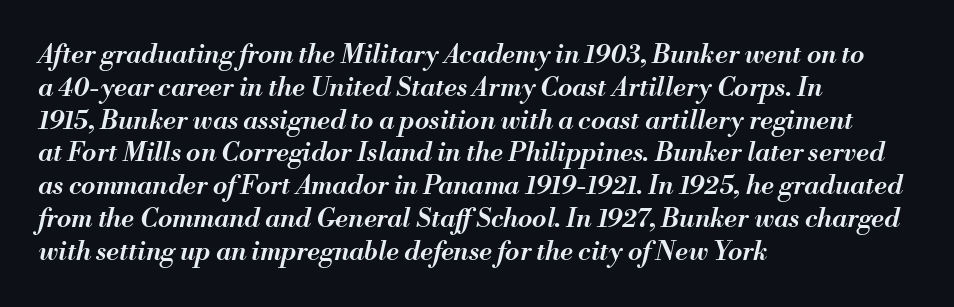
{"italic": "yes", "lean": "right", "slant_degrees": 13, "bold": "semi", "underline": "no", "align": "left", "line_spacing": "normal", "line_spacing_ratio": 1.26, "letter_spacing": "normal", "letter_spacing_em": 0.0, "glyph_px": 26}
